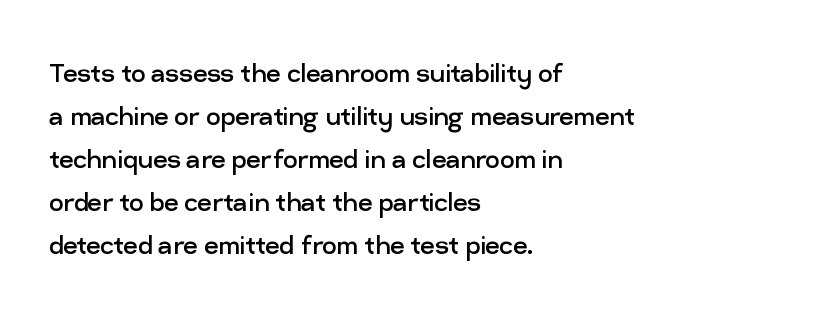
The image shows 32 px regular-weight sans-serif type, upright; set left-aligned, normal line spacing (1.34x), normal letter spacing, not underlined; low stroke contrast and a medium x-height.
